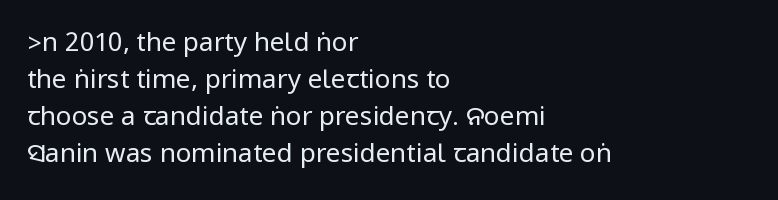
{"italic": "no", "bold": "no", "underline": "no", "align": "left", "line_spacing": "normal", "line_spacing_ratio": 1.42, "letter_spacing": "normal", "letter_spacing_em": 0.0, "glyph_px": 26}
